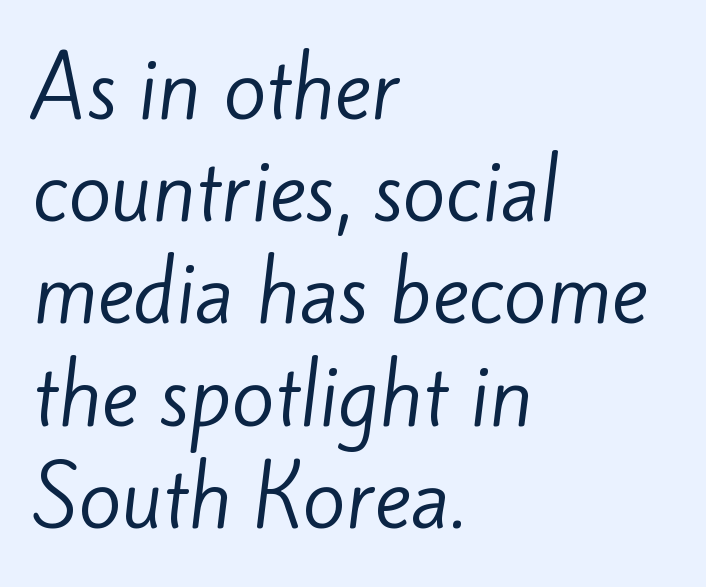
Q: Is the text bold? A: No.
Q: Is the typeface a serif or a sans-serif typeface? A: Sans-serif.
Q: Is the text underlined? A: No.
Q: How is the paragraph aligned? A: Left-aligned.
Q: Is the spacing between letters normal or unusually wide? A: Normal.
Q: Is the spacing between lines tight, normal or loose? A: Normal.
Q: Width (condensed, normal, or wide)? A: Normal.
Q: Stroke contrast? A: Low.
Q: x-height? A: Small.
Q: Monospaced? A: No.
